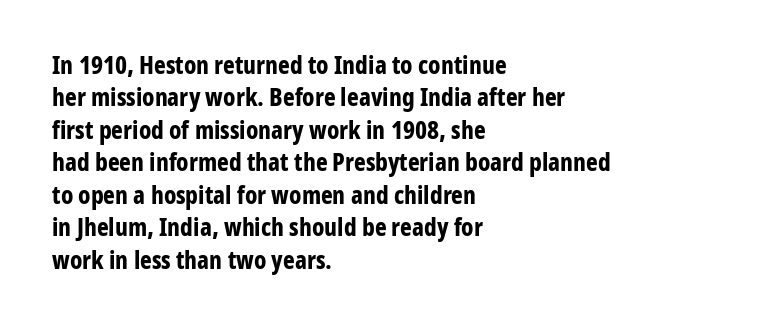
A typesetter would mark this as roman, not italic. The strokes are fattened all the way to bold. Beneath every word, the page is bare. The letters sit at their default tracking, neither squeezed nor spread. Notice how the passage keeps a crisp vertical edge on the left only. The lines sit at an ordinary, default distance from one another.
